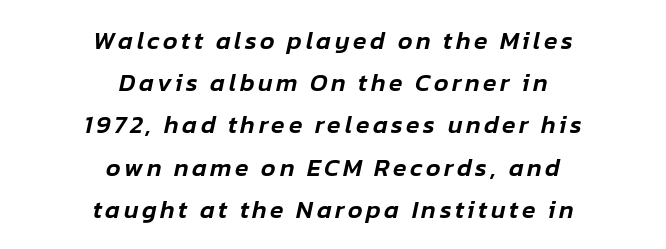
The image shows 25 px text type, italic (leaning right); set centered, normal line spacing (1.69x), not underlined.
